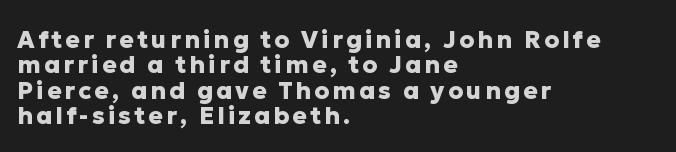
The face used here has the dense, thick strokes of a bold. Underline: absent. Quick note: not italic, upright. The vertical gap from one line to the next is small.
